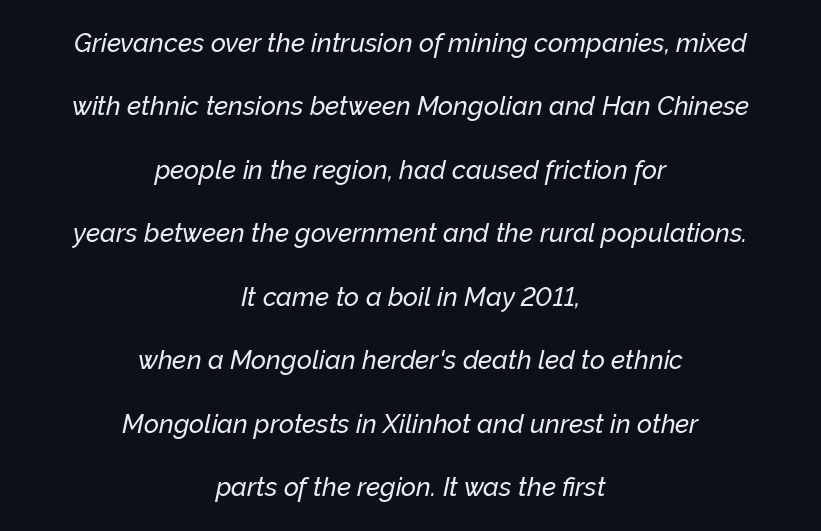
The image shows 26 px text type, italic (leaning right); set centered, loose line spacing (2.44x), normal letter spacing, not underlined.
